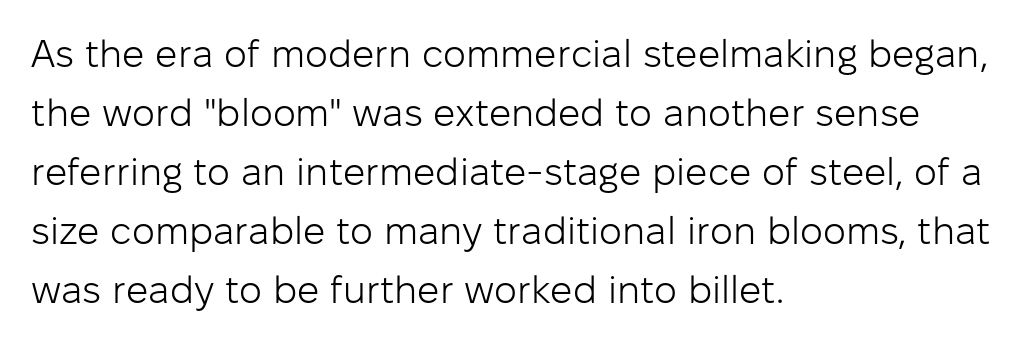
The image shows 39 px light sans-serif type, upright; set left-aligned, normal line spacing (1.51x), normal letter spacing, not underlined; low stroke contrast and a medium x-height.
